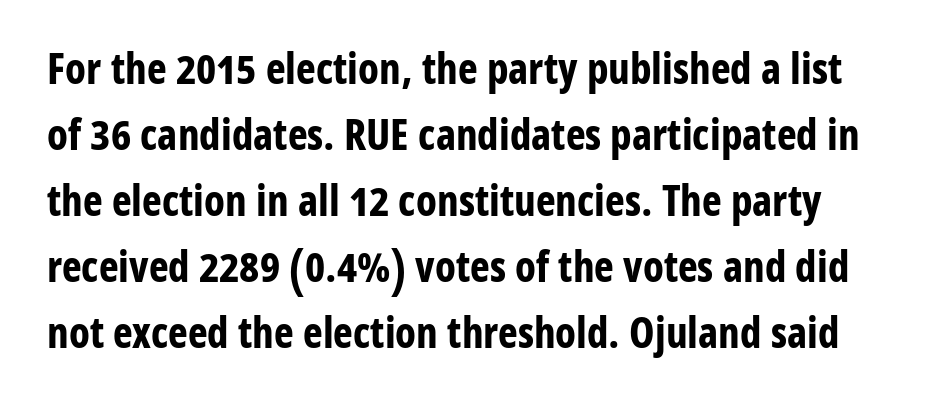
The image shows 42 px bold, condensed sans-serif type, upright; set normal line spacing (1.57x), normal letter spacing, not underlined; low stroke contrast and a medium x-height.
